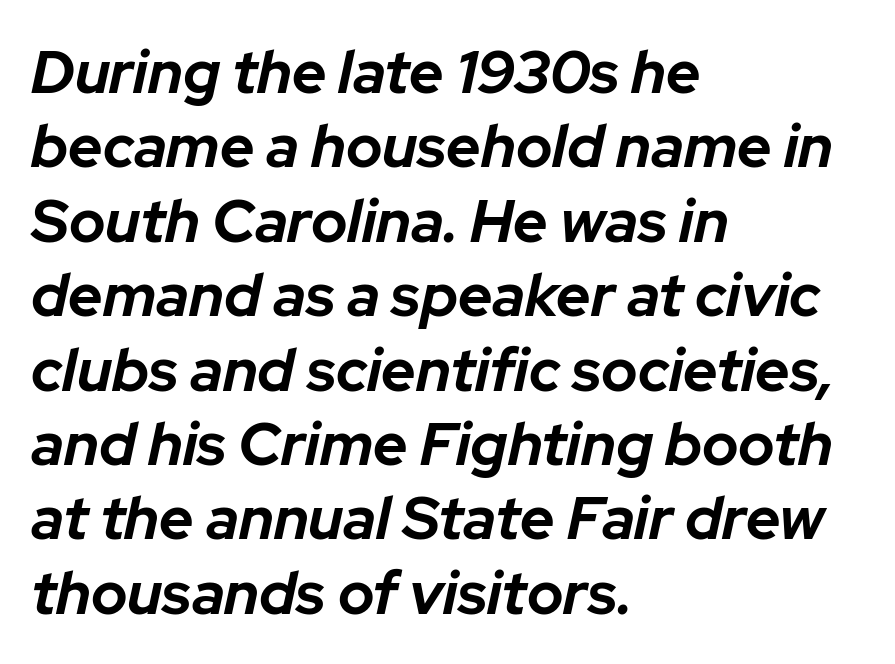
Line beginnings align vertically; line endings do not. Nobody drew a line under any word here. This sample has the flowing, uneven cadence of proportional lettering. You could call the tracking neutral — neither tight nor loose. Typesetter's note: full bold, strokes at maximum text heaviness.
